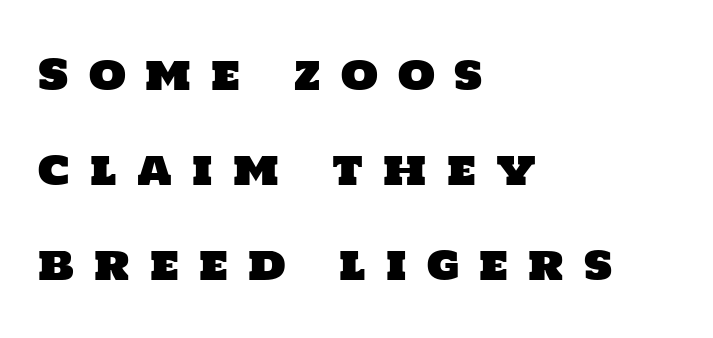
{"serif": "no", "width": "normal", "stroke_contrast": "low", "x_height": "large", "monospaced": "no", "underline": "no", "align": "left", "line_spacing": "loose", "line_spacing_ratio": 2.21, "letter_spacing": "wide", "letter_spacing_em": 0.47, "glyph_px": 43}
